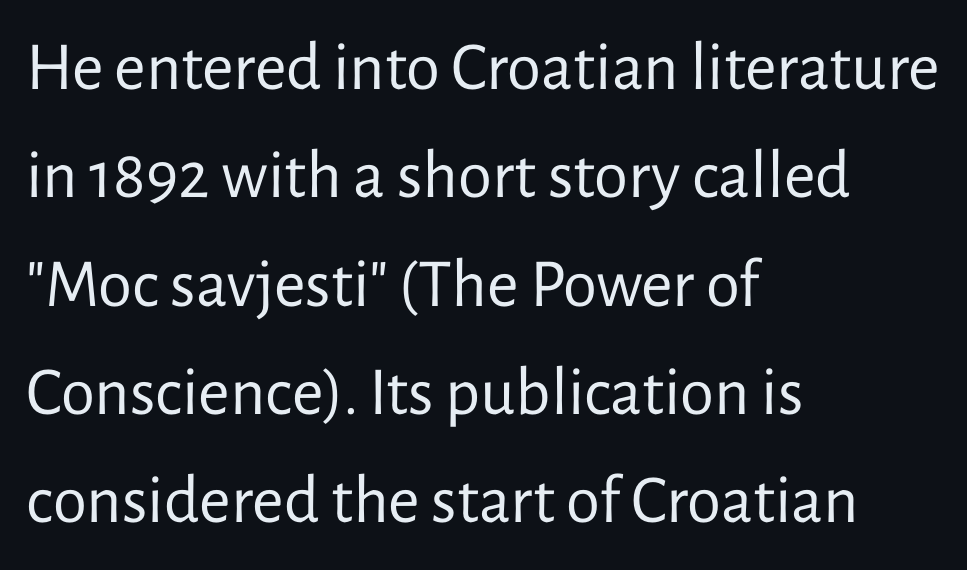
The image shows 69 px regular-weight sans-serif type, upright; set left-aligned, normal line spacing (1.57x), normal letter spacing, not underlined; low stroke contrast and a medium x-height.
